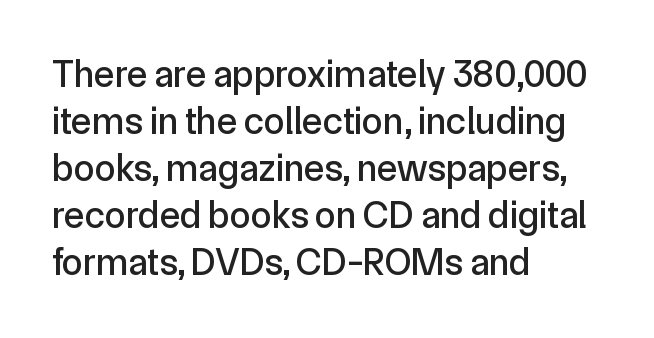
Q: Is the text italic (slanted)? A: No, it is upright.
Q: Is the typeface a serif or a sans-serif typeface? A: Sans-serif.
Q: Is the text underlined? A: No.
Q: How is the paragraph aligned? A: Left-aligned.
Q: Is the spacing between letters normal or unusually wide? A: Normal.
Q: Width (condensed, normal, or wide)? A: Normal.
Q: x-height? A: Medium.
Q: Monospaced? A: No.
